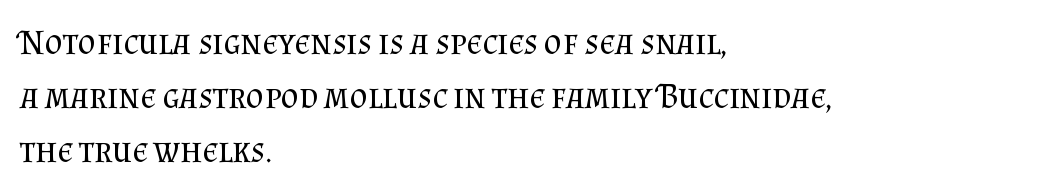
{"serif": "yes", "italic": "no", "bold": "no", "weight": "regular", "width": "normal", "stroke_contrast": "medium", "x_height": "small", "monospaced": "no", "underline": "no", "align": "left", "line_spacing": "normal", "line_spacing_ratio": 1.55, "letter_spacing": "normal", "letter_spacing_em": 0.0, "glyph_px": 35}
